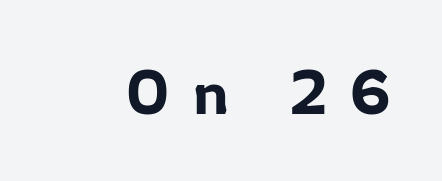
The image shows 63 px sans-serif type, upright; set unusually wide letter spacing (+0.37 em), not underlined; low stroke contrast and a medium x-height.
